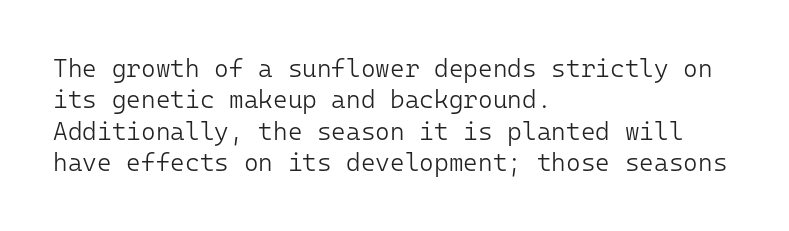
Q: Is the text bold? A: No.
Q: Is the text italic (slanted)? A: No, it is upright.
Q: Is the text underlined? A: No.
Q: How is the paragraph aligned? A: Left-aligned.
Q: Is the spacing between letters normal or unusually wide? A: Normal.
Q: Is the spacing between lines tight, normal or loose? A: Normal.
